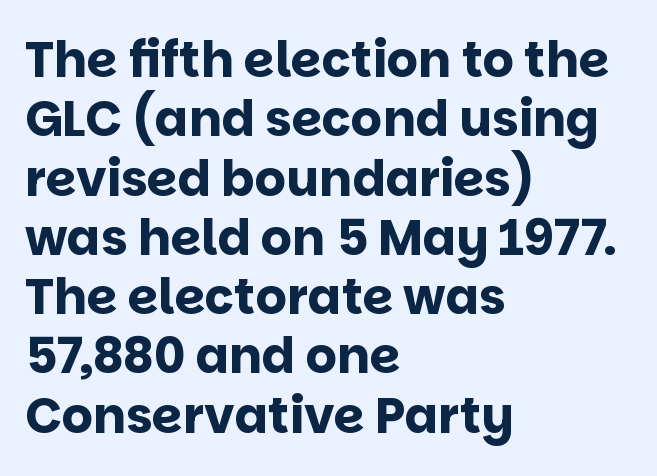
Q: Is the text bold? A: Yes.
Q: Is the text italic (slanted)? A: No, it is upright.
Q: Is the typeface a serif or a sans-serif typeface? A: Sans-serif.
Q: Is the text underlined? A: No.
Q: How is the paragraph aligned? A: Left-aligned.
Q: Is the spacing between letters normal or unusually wide? A: Normal.
Q: Width (condensed, normal, or wide)? A: Normal.
Q: Stroke contrast? A: Low.
Q: x-height? A: Large.
Q: Monospaced? A: No.
